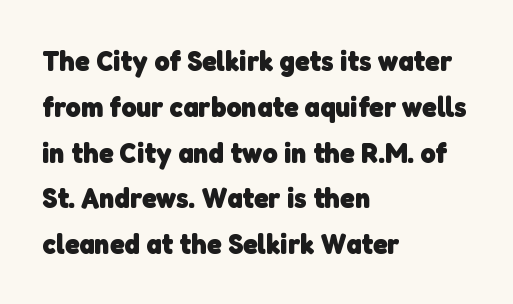
Q: Is the text bold? A: Yes.
Q: Is the typeface a serif or a sans-serif typeface? A: Sans-serif.
Q: Is the text underlined? A: No.
Q: How is the paragraph aligned? A: Left-aligned.
Q: Is the spacing between letters normal or unusually wide? A: Normal.
Q: Is the spacing between lines tight, normal or loose? A: Normal.
Q: Width (condensed, normal, or wide)? A: Normal.
Q: Stroke contrast? A: Low.
Q: x-height? A: Medium.
Q: Monospaced? A: No.
